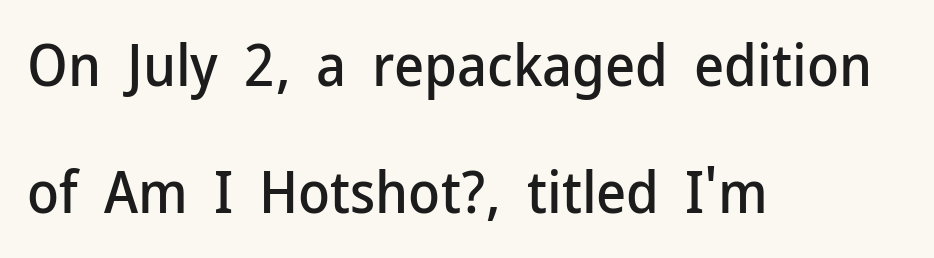
Q: Is the text italic (slanted)? A: No, it is upright.
Q: Is the typeface a serif or a sans-serif typeface? A: Sans-serif.
Q: Is the text underlined? A: No.
Q: How is the paragraph aligned? A: Left-aligned.
Q: Is the spacing between letters normal or unusually wide? A: Normal.
Q: Is the spacing between lines tight, normal or loose? A: Loose.
Q: Width (condensed, normal, or wide)? A: Normal.
Q: Stroke contrast? A: Low.
Q: x-height? A: Medium.
Q: Monospaced? A: No.
